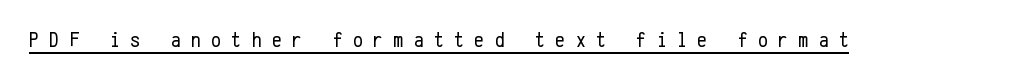
This is roman type, the default non-slanted kind. The typesetting does not lean heavy: it is not bold. The type is letterspaced generously, with wide tracking. What decoration does the sample have? An underline.
